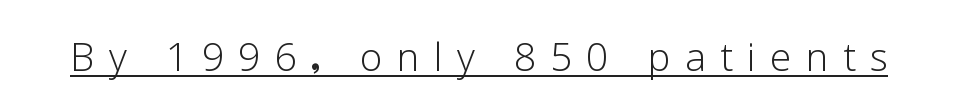
The image shows 52 px light sans-serif type, upright; set unusually wide letter spacing (+0.27 em), underlined; low stroke contrast and a medium x-height.
